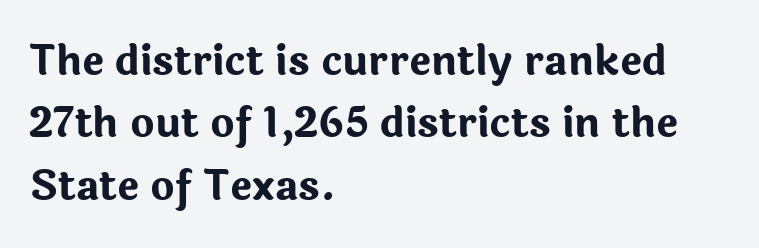
{"serif": "no", "italic": "no", "bold": "yes", "weight": "bold", "width": "normal", "stroke_contrast": "low", "x_height": "medium", "monospaced": "no", "underline": "no", "align": "left", "line_spacing": "normal", "line_spacing_ratio": 1.52, "letter_spacing": "normal", "letter_spacing_em": 0.0, "glyph_px": 41}
